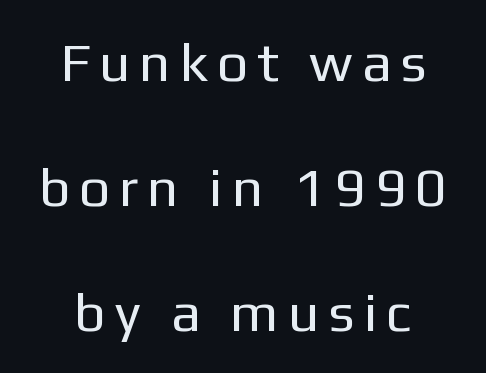
Loosely led — the rows are spread out. Do the characters align in a grid? No, the font is proportional. These lines were composed using upright roman letters. Grotesque or geometric, the face here clearly has no serifs. Only glyphs here, with clear space below each row.
